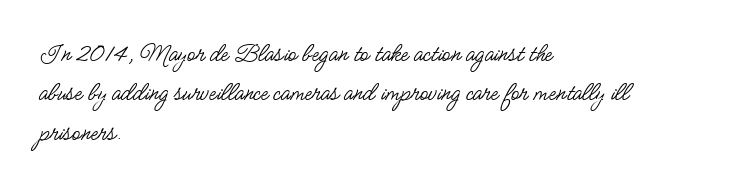
Q: Is the text bold? A: No.
Q: Is the text italic (slanted)? A: Yes.
Q: Is the text underlined? A: No.
Q: How is the paragraph aligned? A: Left-aligned.
Q: Is the spacing between letters normal or unusually wide? A: Normal.
Q: Is the spacing between lines tight, normal or loose? A: Normal.
